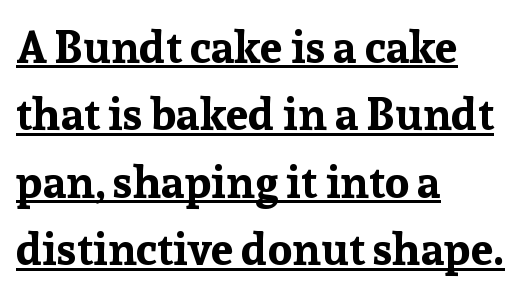
Q: Is the text bold? A: Yes.
Q: Is the text italic (slanted)? A: No, it is upright.
Q: Is the typeface a serif or a sans-serif typeface? A: Serif.
Q: Is the text underlined? A: Yes.
Q: How is the paragraph aligned? A: Left-aligned.
Q: Is the spacing between letters normal or unusually wide? A: Normal.
Q: Is the spacing between lines tight, normal or loose? A: Normal.
Q: Width (condensed, normal, or wide)? A: Normal.
Q: Stroke contrast? A: Low.
Q: x-height? A: Medium.
Q: Monospaced? A: No.
